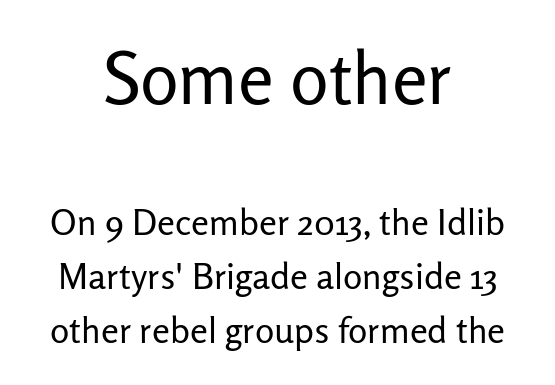
{"serif": "no", "italic": "no", "bold": "no", "weight": "regular", "width": "normal", "stroke_contrast": "low", "x_height": "medium", "monospaced": "no", "underline": "no", "align": "center", "line_spacing": "normal", "line_spacing_ratio": 1.5, "letter_spacing": "normal", "letter_spacing_em": 0.0, "larger_block": "first", "size_ratio": 2.0, "glyph_px": 72}
